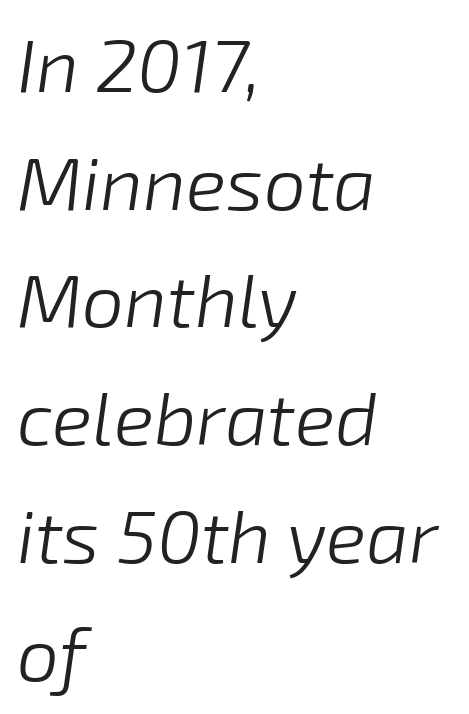
Q: Is the text bold? A: No.
Q: Is the text italic (slanted)? A: Yes, it leans right by about 8 degrees.
Q: Is the text underlined? A: No.
Q: How is the paragraph aligned? A: Left-aligned.
Q: Is the spacing between letters normal or unusually wide? A: Normal.
Q: Is the spacing between lines tight, normal or loose? A: Normal.
Q: Width (condensed, normal, or wide)? A: Normal.
Q: Stroke contrast? A: Low.
Q: x-height? A: Medium.
Q: Monospaced? A: No.
